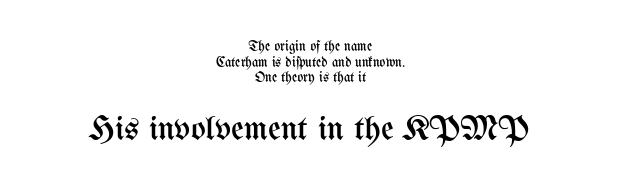
{"italic": "no", "bold": "no", "weight": "regular", "width": "condensed", "stroke_contrast": "medium", "x_height": "medium", "monospaced": "no", "underline": "no", "align": "center", "line_spacing": "tight", "line_spacing_ratio": 1.12, "letter_spacing": "normal", "letter_spacing_em": 0.0, "larger_block": "second", "size_ratio": 2.5, "glyph_px": 35}
